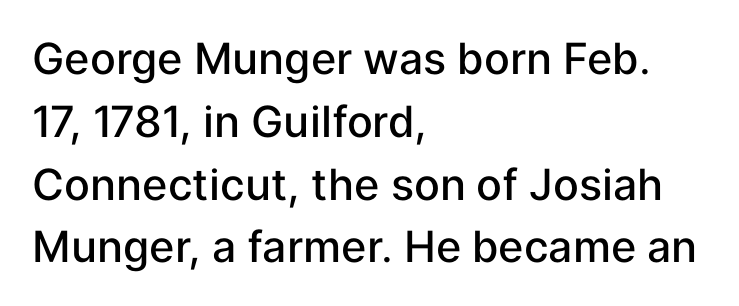
The image shows 43 px semibold sans-serif type, upright; set left-aligned, normal line spacing (1.46x), normal letter spacing, not underlined; low stroke contrast and a medium x-height.
